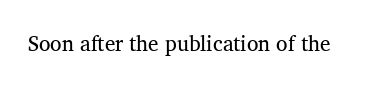
{"italic": "no", "bold": "no", "underline": "no", "letter_spacing": "normal", "letter_spacing_em": 0.0, "glyph_px": 21}
